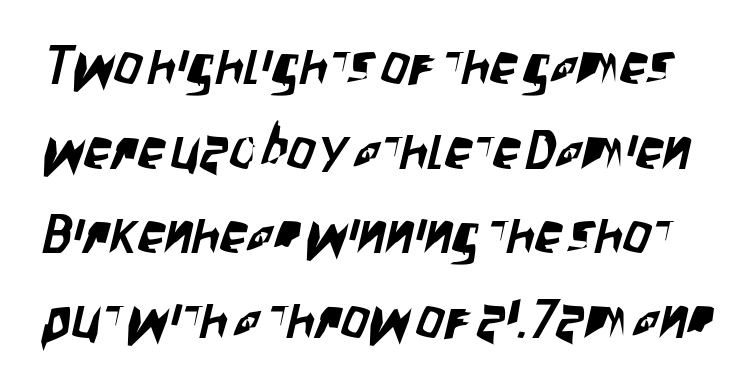
Q: Is the typeface a serif or a sans-serif typeface? A: Sans-serif.
Q: Is the text underlined? A: No.
Q: Is the spacing between letters normal or unusually wide? A: Normal.
Q: Is the spacing between lines tight, normal or loose? A: Normal.
Q: Width (condensed, normal, or wide)? A: Condensed.
Q: Stroke contrast? A: Low.
Q: x-height? A: Large.
Q: Monospaced? A: No.
